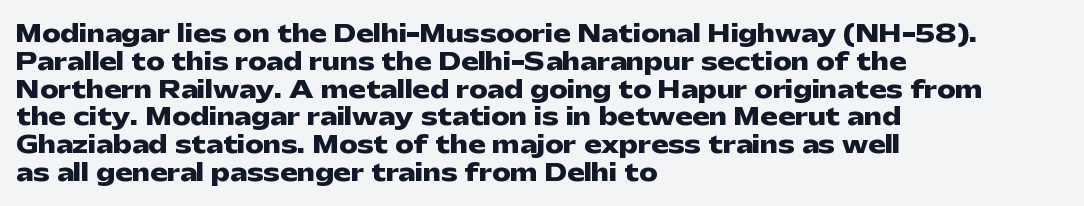
Short and long lines alike share a common starting point at left. Unlike italic type, these characters show no tilt at all. The passage shown is emphatically bold. The face used here is rendered with its standard letterfit. The space beneath each line is pristine and unruled.
